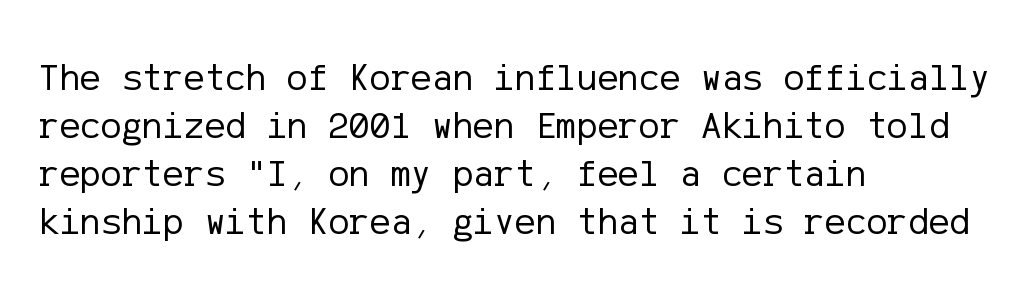
The baseline area is clear. The axis of the letterforms is exactly vertical. The weight tops out at a normal text grade. The compositor pushed each line to the left boundary. Nothing sits at the stroke ends, so this counts as sans-serif. The horizontal fit of the characters is conventional and even.
